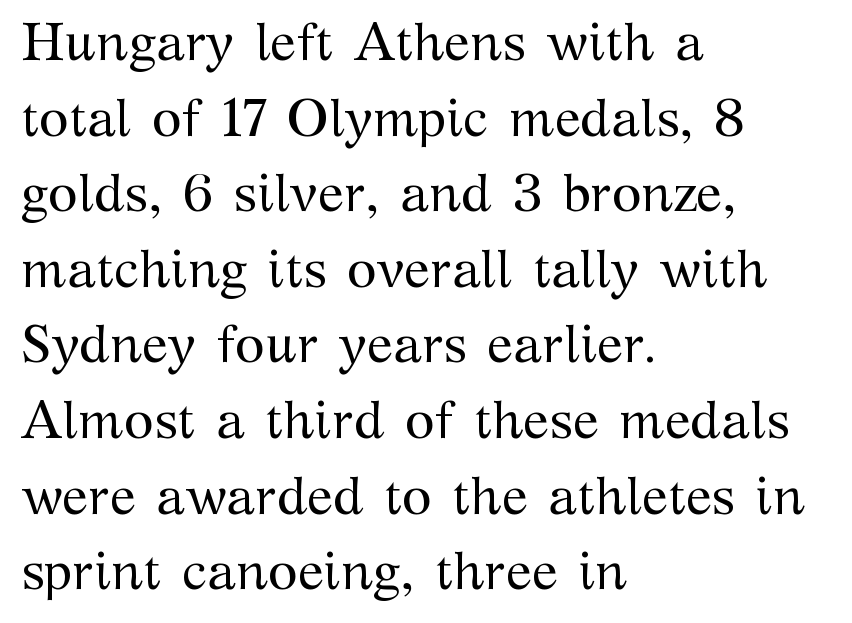
Do the characters align in a grid? No, the font is proportional. No extra ink here — the face is not bold. Standard letterfit; no display-style spreading of the glyphs. Compared with typical paragraphs, the rows here are spaced about the same.
